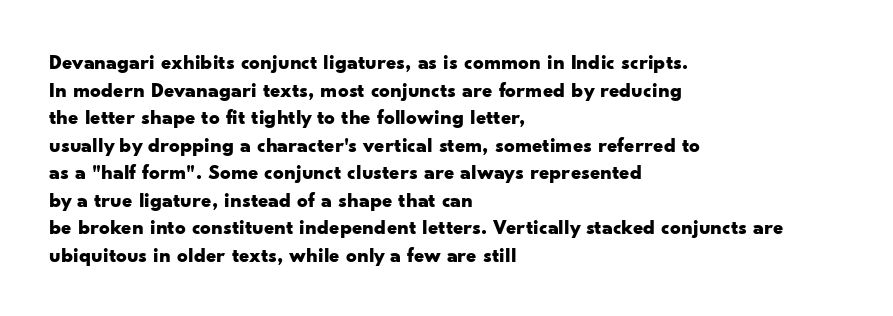
Normally led — the rows are evenly, conventionally spaced. Caption: standard tracking, unaltered. Check the space under the baseline: it is left empty. This sample is left-justified, so line endings fall wherever the words run out. These lines were composed using upright roman letters.
